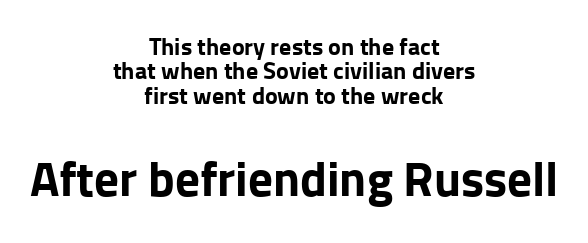
Unlike a traditional serif, this face leaves its strokes unadorned. The passage shown has conventional tracking throughout. Is there any slant? The stems are plumb. Caption: multi-line text, centered on the measure.
